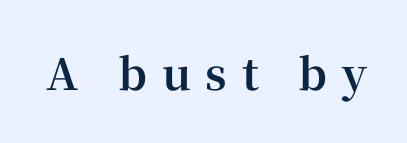
Q: Is the text bold? A: Yes.
Q: Is the text italic (slanted)? A: No, it is upright.
Q: Is the typeface a serif or a sans-serif typeface? A: Serif.
Q: Is the text underlined? A: No.
Q: Is the spacing between letters normal or unusually wide? A: Unusually wide.
Q: Width (condensed, normal, or wide)? A: Normal.
Q: Stroke contrast? A: High.
Q: x-height? A: Medium.
Q: Monospaced? A: No.
